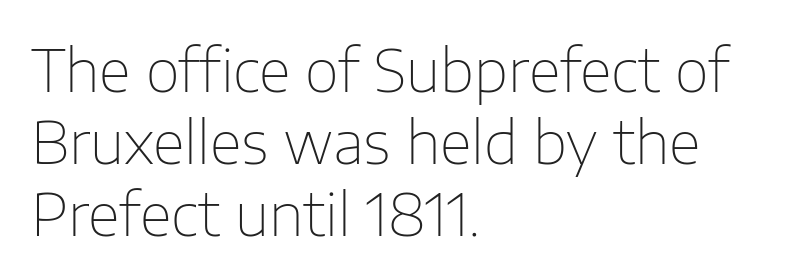
{"serif": "no", "italic": "no", "bold": "no", "weight": "thin", "width": "normal", "stroke_contrast": "low", "x_height": "medium", "monospaced": "no", "underline": "no", "align": "left", "line_spacing_ratio": 1.22, "letter_spacing": "normal", "letter_spacing_em": 0.0, "glyph_px": 59}
